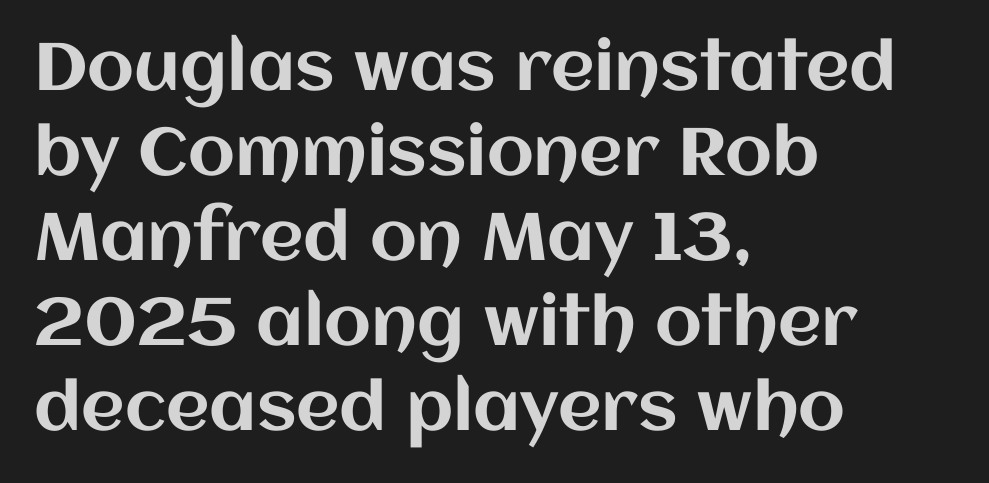
These lines keep a tight, regular rhythm from letter to letter. The foot of each line stays bare and open. Regarding leading, the lines here are spaced in the standard way. Style check: upright. The rendering anchors every line to the left-hand side. These lines are rendered in a variable-pitch font.
